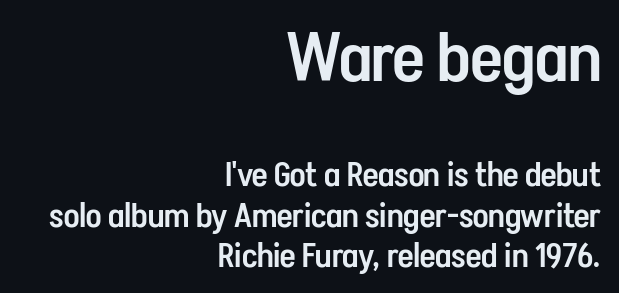
Q: Is the text bold? A: Semi-bold.
Q: Is the text italic (slanted)? A: No, it is upright.
Q: Is the typeface a serif or a sans-serif typeface? A: Sans-serif.
Q: Is the text underlined? A: No.
Q: How is the paragraph aligned? A: Right-aligned.
Q: Is the spacing between letters normal or unusually wide? A: Normal.
Q: Which block of text is set in a larger size, the first (top) or the second (bottom)? A: The first (top) one.
Q: Width (condensed, normal, or wide)? A: Condensed.
Q: Stroke contrast? A: Low.
Q: x-height? A: Medium.
Q: Monospaced? A: No.
